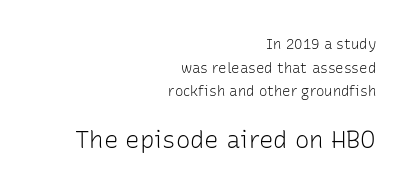
{"italic": "no", "bold": "no", "underline": "no", "align": "right", "line_spacing": "normal", "line_spacing_ratio": 1.68, "letter_spacing": "normal", "letter_spacing_em": 0.0, "larger_block": "second", "size_ratio": 1.71, "glyph_px": 24}
